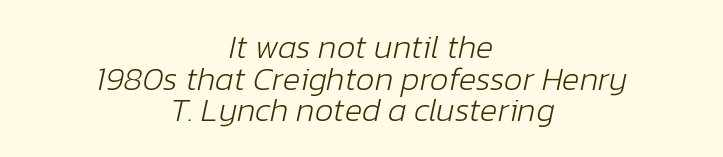
The image shows 33 px light type, italic (leaning right); set centered, tight line spacing (0.96x), normal letter spacing, not underlined; low stroke contrast and a medium x-height.
